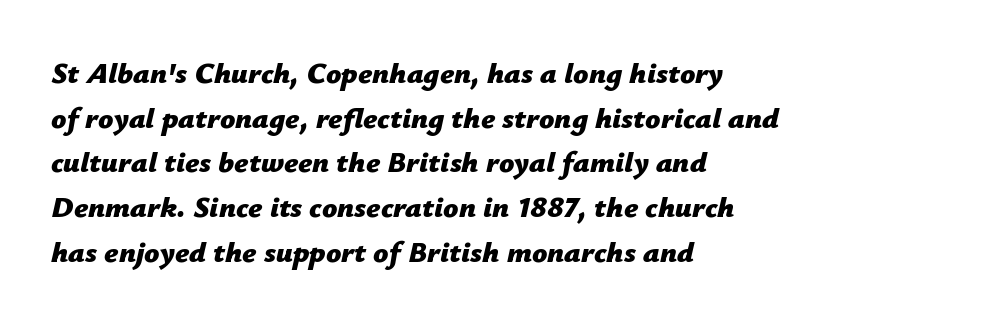
Each letter keeps its own natural width here, so spacing adapts to shape. The passage shown has conventional tracking throughout. Chunky letters — that's bold for sure. Alignment: flush left. Italic? Definitely — the glyphs are oblique.
